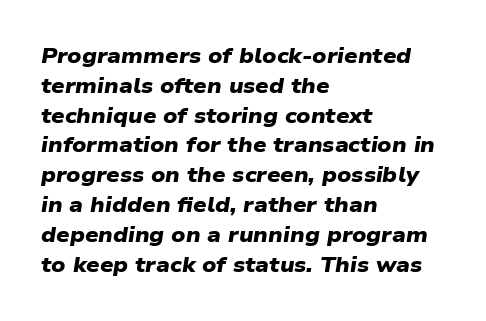
Q: Is the text bold? A: Yes.
Q: Is the text underlined? A: No.
Q: How is the paragraph aligned? A: Left-aligned.
Q: Is the spacing between letters normal or unusually wide? A: Normal.
Q: Is the spacing between lines tight, normal or loose? A: Normal.
